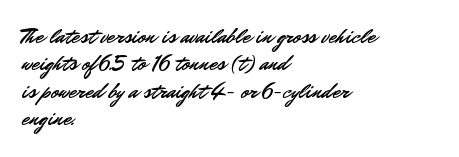
Q: Is the text italic (slanted)? A: Yes.
Q: Is the text underlined? A: No.
Q: How is the paragraph aligned? A: Left-aligned.
Q: Is the spacing between letters normal or unusually wide? A: Normal.
Q: Is the spacing between lines tight, normal or loose? A: Normal.
